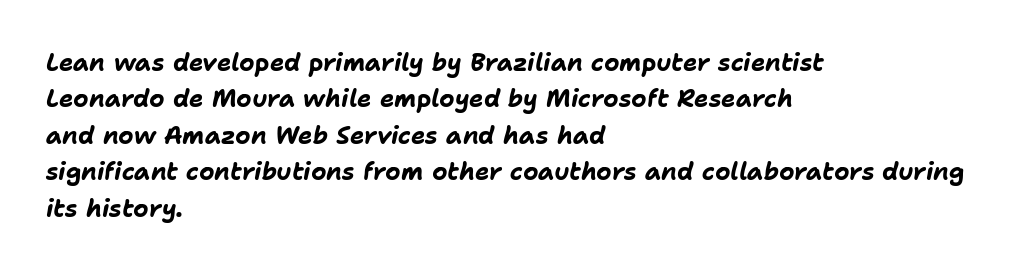
{"italic": "yes", "lean": "right", "slant_degrees": 11, "bold": "yes", "underline": "no", "align": "left", "line_spacing": "normal", "line_spacing_ratio": 1.52, "letter_spacing": "normal", "letter_spacing_em": 0.0, "glyph_px": 24}
